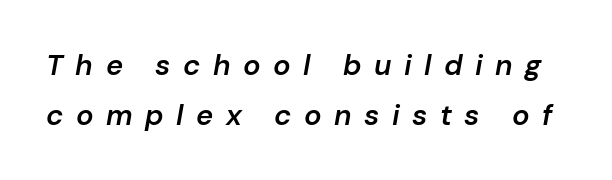
The image shows 29 px semibold type, italic (leaning right); set line spacing 1.74x, unusually wide letter spacing (+0.43 em), not underlined; low stroke contrast and a medium x-height.
